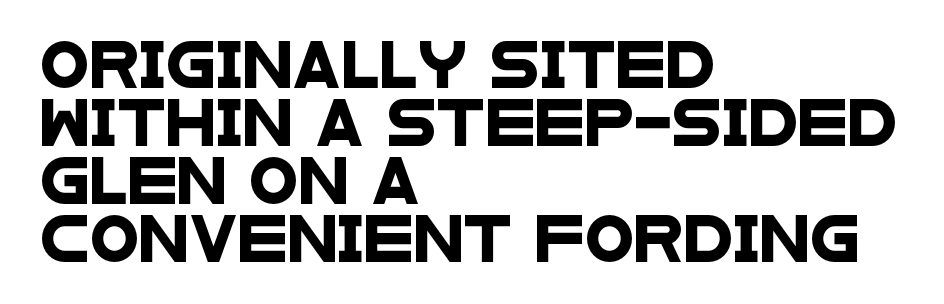
The face used here is proportionally spaced, like ordinary book or web type. A typesetter would call this zero additional tracking. Quick note: interline space is typical. A typesetter would label this face a sans. The gap between lines stays unmarked. Line starts are locked; line ends wander.
